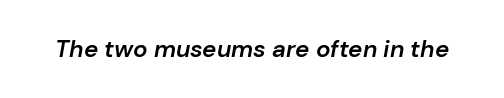
The image shows 24 px text type, italic (leaning right); set normal letter spacing, not underlined.
